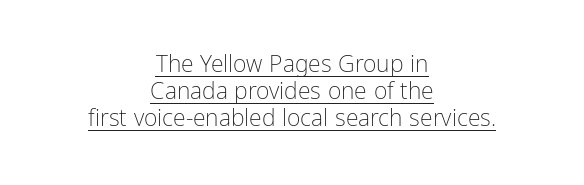
The image shows 23 px text type, upright; set centered, line spacing 1.18x, normal letter spacing, underlined.
